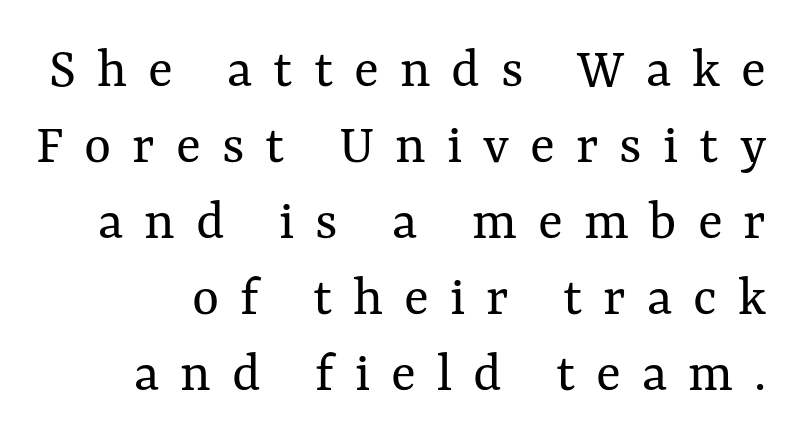
{"italic": "no", "bold": "no", "weight": "regular", "width": "normal", "stroke_contrast": "medium", "x_height": "medium", "monospaced": "no", "underline": "no", "line_spacing": "normal", "line_spacing_ratio": 1.31, "letter_spacing": "wide", "letter_spacing_em": 0.36, "glyph_px": 58}
